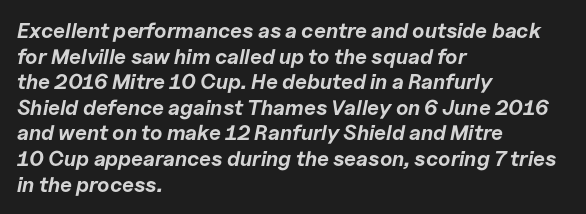
Q: Is the text bold? A: Yes.
Q: Is the text italic (slanted)? A: Yes, it leans right by about 11 degrees.
Q: Is the text underlined? A: No.
Q: How is the paragraph aligned? A: Left-aligned.
Q: Is the spacing between letters normal or unusually wide? A: Normal.
